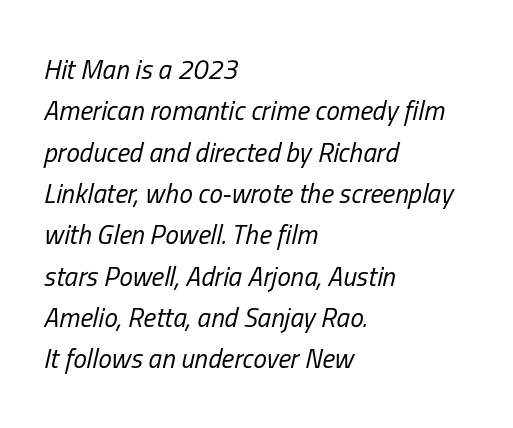
These lines stack with their left ends in a neat column. Compared with typical paragraphs, the rows here are spaced about the same. These glyphs show unthickened strokes, regular width or finer. In terms of letterspacing, this is plain default setting. Yep, that's italic — everything's leaning. A bare baseline throughout the passage.
